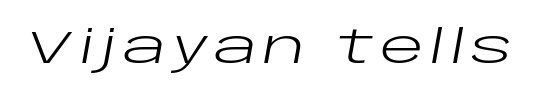
The image shows 46 px regular-weight, wide type, italic (leaning right); set not underlined; low stroke contrast and a large x-height.
